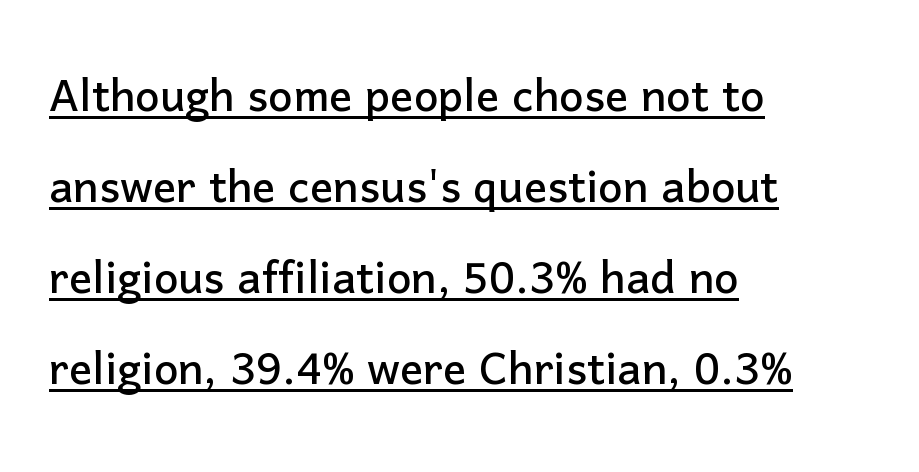
The type family on display is of the sans-serif kind. Honestly, the letter spacing is just normal — you wouldn't notice it. Think of a printed novel: that variable character pitch is what you see here. If you drew a ruler down the left edge, every line would touch it.
